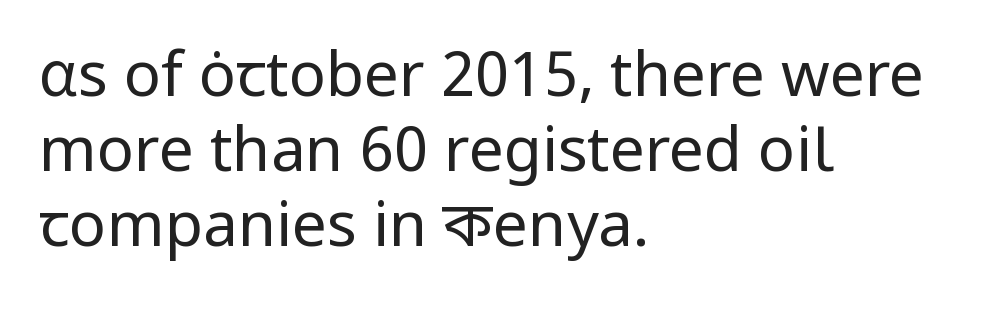
Q: Is the text bold? A: No.
Q: Is the text italic (slanted)? A: No, it is upright.
Q: Is the typeface a serif or a sans-serif typeface? A: Sans-serif.
Q: Is the text underlined? A: No.
Q: How is the paragraph aligned? A: Left-aligned.
Q: Is the spacing between letters normal or unusually wide? A: Normal.
Q: Width (condensed, normal, or wide)? A: Normal.
Q: Stroke contrast? A: Low.
Q: x-height? A: Medium.
Q: Monospaced? A: No.
